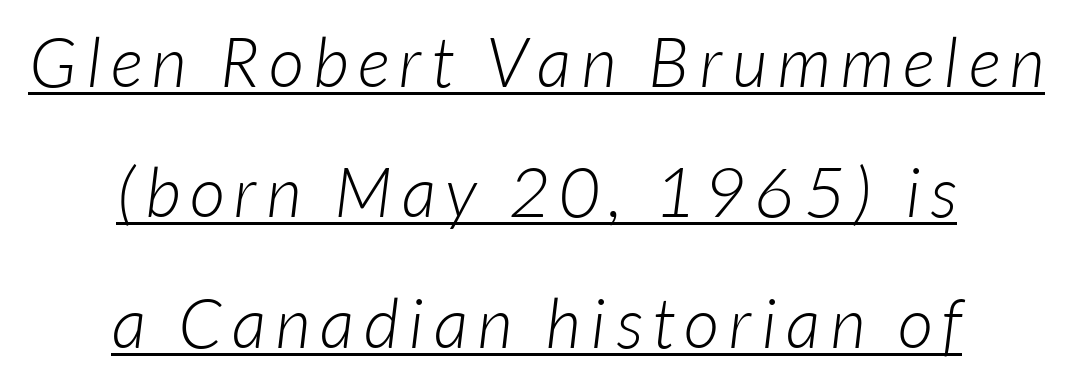
Q: Is the text bold? A: No.
Q: Is the typeface a serif or a sans-serif typeface? A: Sans-serif.
Q: Is the text underlined? A: Yes.
Q: How is the paragraph aligned? A: Centered.
Q: Width (condensed, normal, or wide)? A: Normal.
Q: Stroke contrast? A: Low.
Q: x-height? A: Medium.
Q: Monospaced? A: No.
